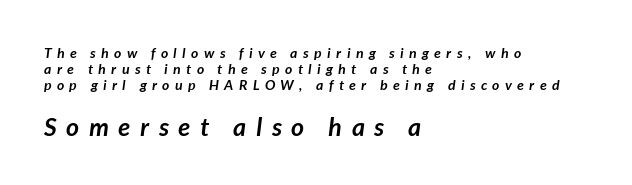
The image shows 25 px bold type; set left-aligned, tight line spacing (1.14x), unusually wide letter spacing (+0.39 em), not underlined; the second (bottom) block is 1.79x larger.
